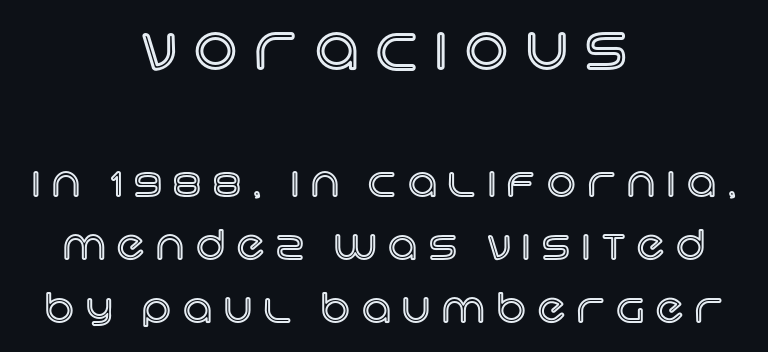
The image shows 60 px text type, upright; set centered, normal line spacing (1.58x), unusually wide letter spacing (+0.3 em), not underlined; the first (top) block is 1.5x larger; a large x-height.
